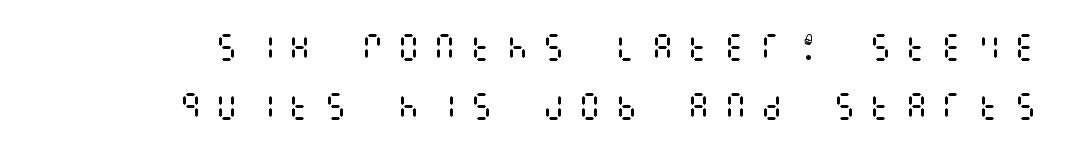
The image shows 30 px regular-weight, condensed type, upright; set loose line spacing (1.97x), unusually wide letter spacing (+0.41 em), not underlined; medium stroke contrast and a large x-height.
